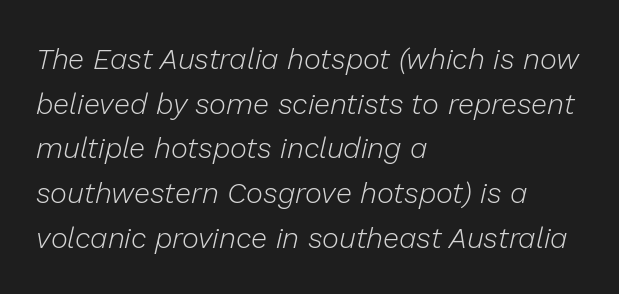
Q: Is the text bold? A: No.
Q: Is the text italic (slanted)? A: Yes, it leans right by about 13 degrees.
Q: Is the text underlined? A: No.
Q: How is the paragraph aligned? A: Left-aligned.
Q: Is the spacing between letters normal or unusually wide? A: Normal.
Q: Is the spacing between lines tight, normal or loose? A: Normal.
Q: Width (condensed, normal, or wide)? A: Normal.
Q: Stroke contrast? A: Low.
Q: x-height? A: Medium.
Q: Monospaced? A: No.
